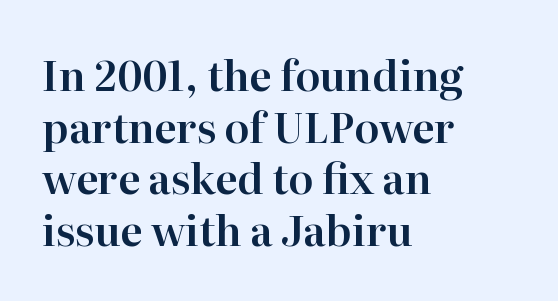
These lines stack with their left ends in a neat column. Vertically, the passage feels balanced, rows spaced as you'd expect. Do the letters lean? They stand straight. The face used here is seriffed, in the tradition of book romans.
